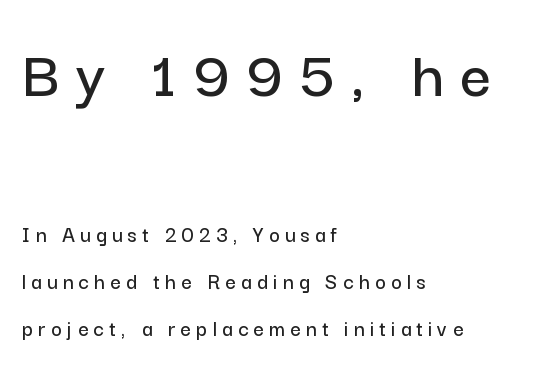
{"serif": "no", "italic": "no", "width": "normal", "stroke_contrast": "low", "x_height": "medium", "monospaced": "no", "underline": "no", "align": "left", "line_spacing": "loose", "line_spacing_ratio": 2.03, "letter_spacing": "wide", "letter_spacing_em": 0.23, "larger_block": "first", "size_ratio": 3.0, "glyph_px": 69}
